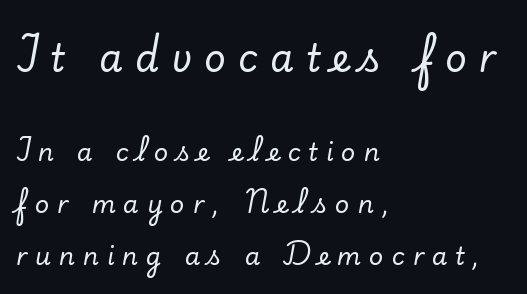
The image shows 38 px serif type; set left-aligned, loose line spacing (2.07x), unusually wide letter spacing (+0.31 em), not underlined; the first (top) block is 1.52x larger; low stroke contrast and a small x-height.
